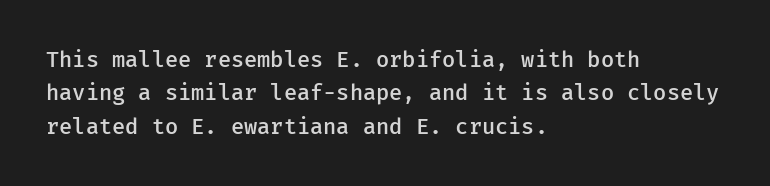
Rows of type keep a routine distance in the vertical direction. Default kerning and tracking; the words read as compact shapes. The font's upright variant was chosen for this text. As a designer I'd log this as weight 600, semibold. The string is rendered with underlining switched off.
